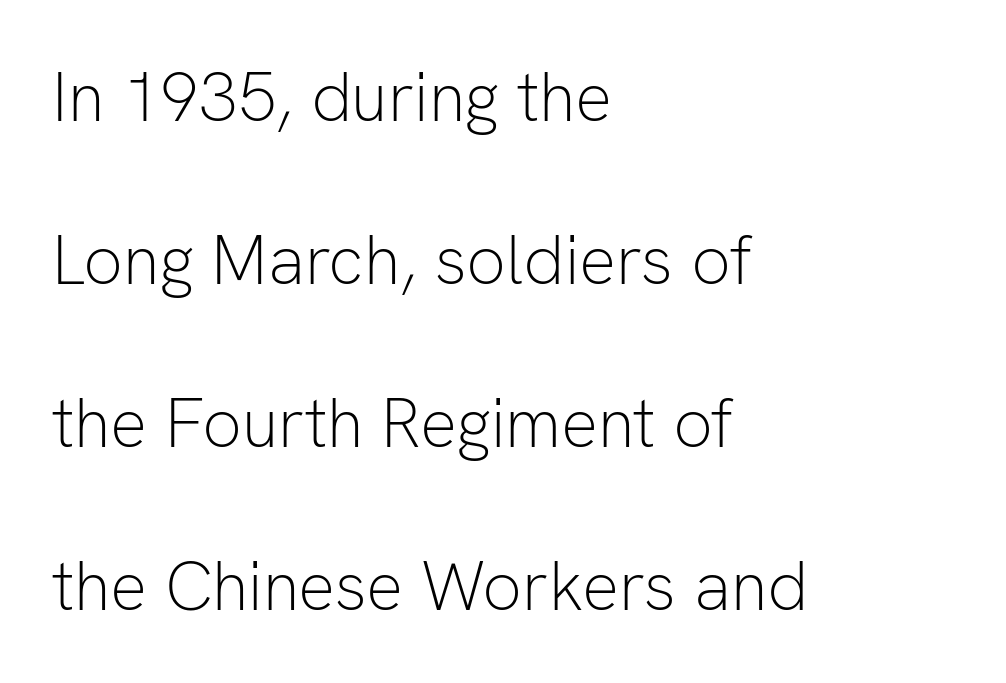
Q: Is the text bold? A: No.
Q: Is the text italic (slanted)? A: No, it is upright.
Q: Is the typeface a serif or a sans-serif typeface? A: Sans-serif.
Q: Is the text underlined? A: No.
Q: How is the paragraph aligned? A: Left-aligned.
Q: Is the spacing between letters normal or unusually wide? A: Normal.
Q: Is the spacing between lines tight, normal or loose? A: Loose.
Q: Width (condensed, normal, or wide)? A: Normal.
Q: Stroke contrast? A: Low.
Q: x-height? A: Medium.
Q: Monospaced? A: No.
